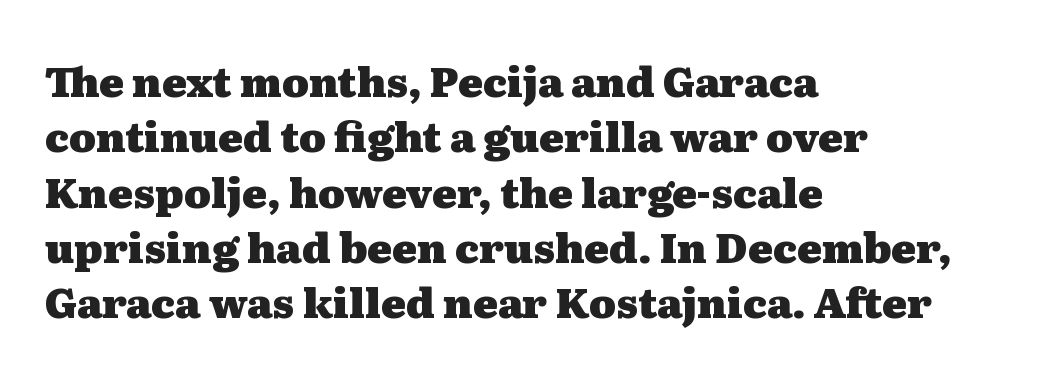
The image shows 41 px heavy, wide serif type, upright; set left-aligned, normal line spacing (1.35x), normal letter spacing, not underlined; medium stroke contrast and a medium x-height.
